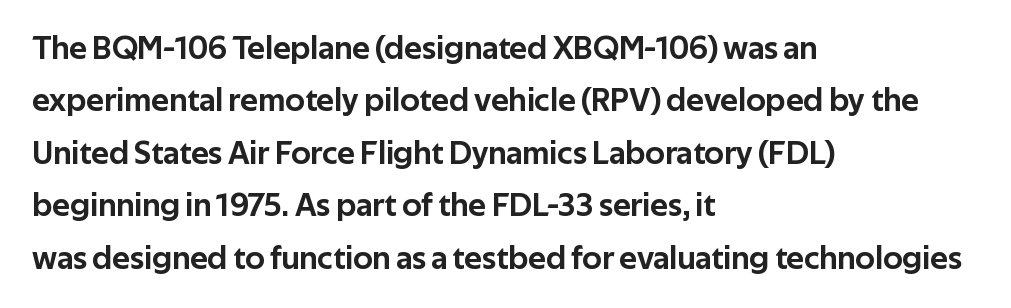
{"serif": "no", "italic": "no", "width": "normal", "stroke_contrast": "low", "x_height": "medium", "monospaced": "no", "underline": "no", "align": "left", "line_spacing": "normal", "line_spacing_ratio": 1.59, "letter_spacing": "normal", "letter_spacing_em": 0.0, "glyph_px": 33}
